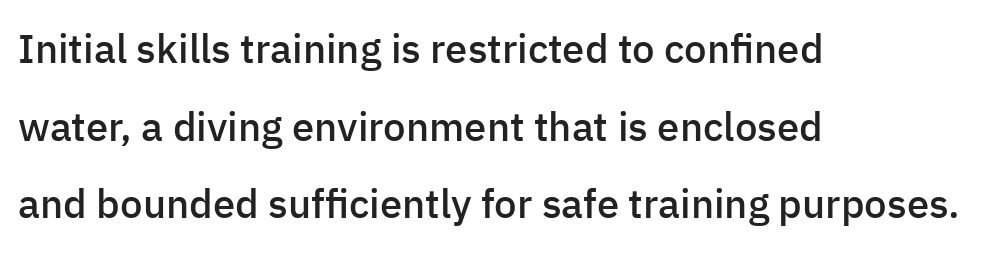
The image shows 40 px semibold sans-serif type, upright; set left-aligned, loose line spacing (1.94x), normal letter spacing, not underlined; low stroke contrast and a medium x-height.
